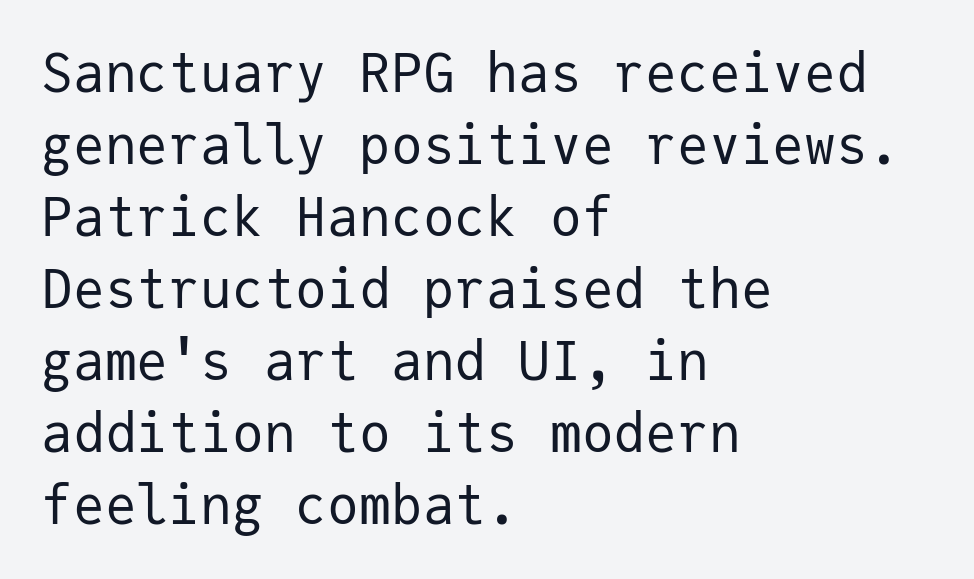
The image shows 53 px regular-weight sans-serif type, upright, monospaced; set left-aligned, normal line spacing (1.36x), normal letter spacing, not underlined; low stroke contrast and a medium x-height.
